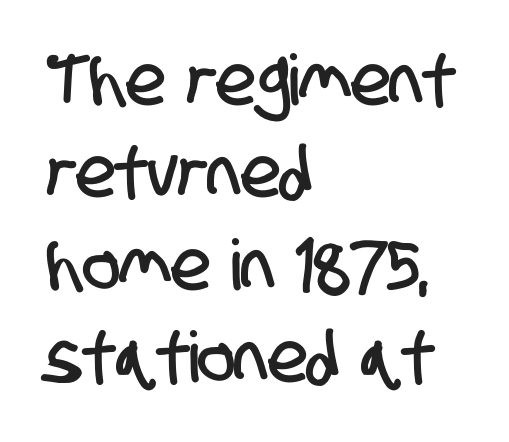
{"serif": "no", "width": "condensed", "stroke_contrast": "low", "x_height": "large", "monospaced": "no", "underline": "no", "align": "left", "line_spacing": "normal", "line_spacing_ratio": 1.32, "letter_spacing": "normal", "letter_spacing_em": 0.0, "glyph_px": 70}
